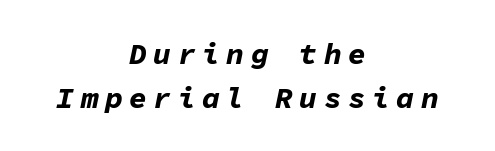
{"italic": "yes", "lean": "right", "slant_degrees": 11, "bold": "yes", "weight": "bold", "width": "normal", "stroke_contrast": "low", "x_height": "medium", "monospaced": "yes", "underline": "no", "align": "center", "line_spacing": "normal", "line_spacing_ratio": 1.46, "letter_spacing": "wide", "letter_spacing_em": 0.21, "glyph_px": 30}
